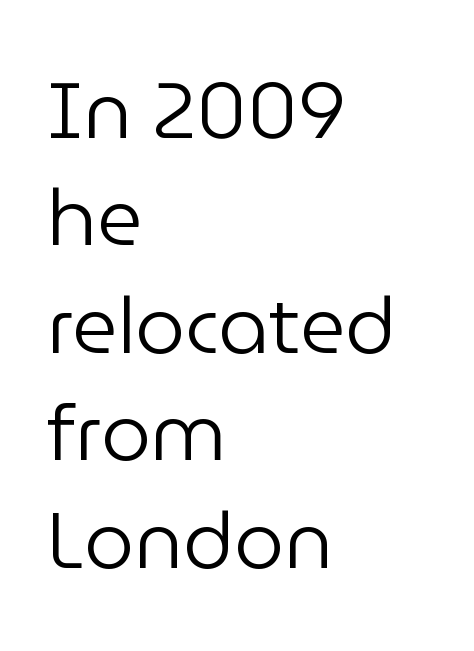
Evenly set lines give the paragraph a standard silhouette. Summary of weight: not heavy and not bold. Compared with typical body copy, the letter spacing here is the same. Nope, not italic — everything's standing straight. Glance below the letters and you will spot only blank space.
